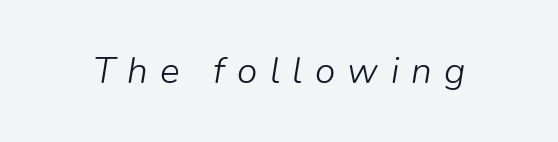
Emphasis-style slanted type is in use. Character widths vary here, with narrow letters taking less room than wide ones. Honestly, there is no underline to notice here at all. There is plenty of visible air inserted between adjacent glyphs. Weight: regular or lighter.
